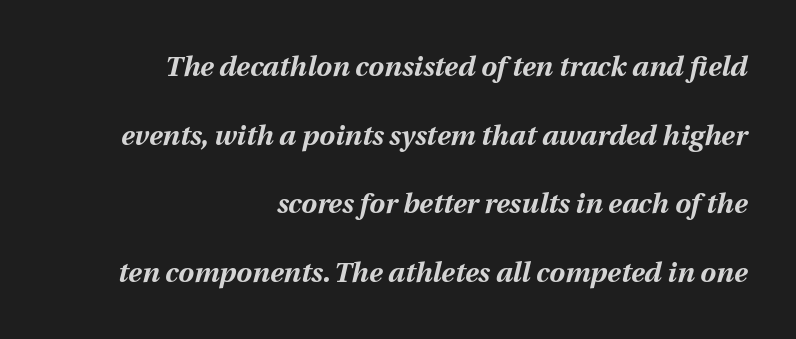
The specimen omits any rule beneath the text block's lines. This sample has the flowing, uneven cadence of proportional lettering. Notice how the stems are inclined rather than vertical — that's the hallmark of italics. Leading is clearly above the norm, producing a sparse column.
